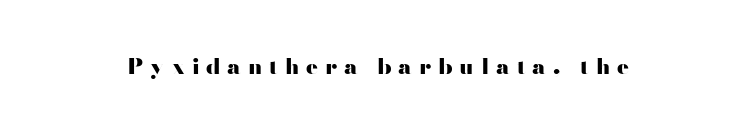
The image shows 22 px bold type, upright; set unusually wide letter spacing (+0.31 em), not underlined.
